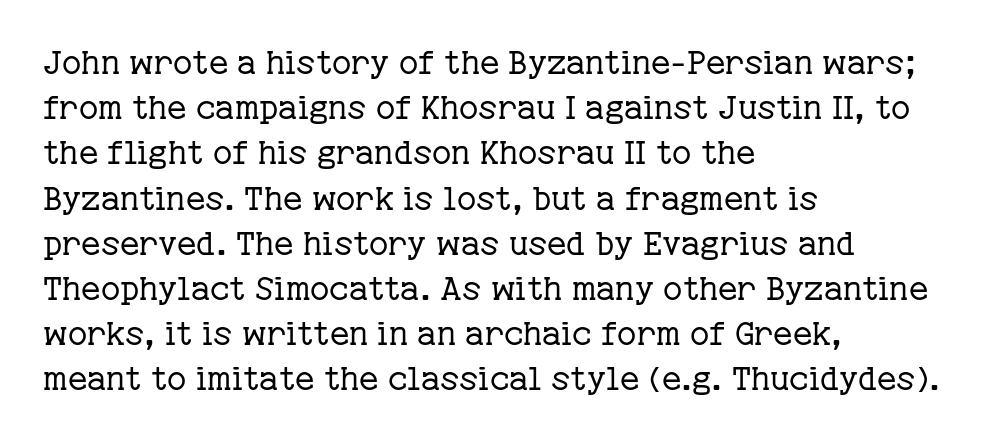
Q: Is the text bold? A: No.
Q: Is the text italic (slanted)? A: No, it is upright.
Q: Is the typeface a serif or a sans-serif typeface? A: Serif.
Q: Is the text underlined? A: No.
Q: How is the paragraph aligned? A: Left-aligned.
Q: Is the spacing between letters normal or unusually wide? A: Normal.
Q: Is the spacing between lines tight, normal or loose? A: Normal.
Q: Width (condensed, normal, or wide)? A: Normal.
Q: Stroke contrast? A: Low.
Q: x-height? A: Medium.
Q: Monospaced? A: No.
